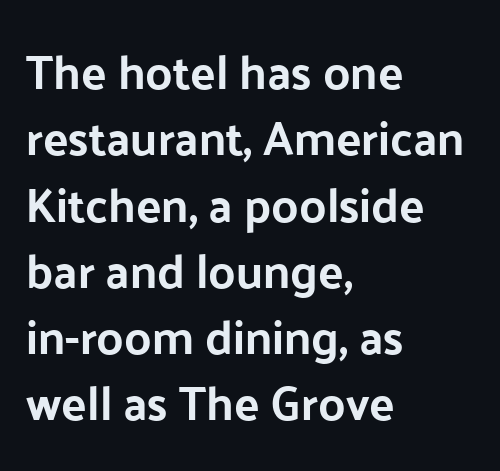
Words appear dense and cohesive because spacing is normal. The letters advance in unequal steps, a hallmark of proportional type. The vertical gap from one line to the next is medium. Serifs: no, the terminals of the letterforms are clean. It's the straight-up-and-down kind of type.
